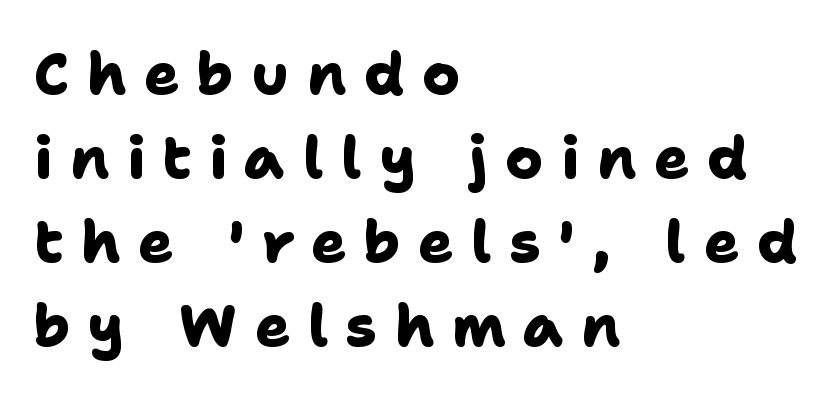
The image shows 58 px heavy sans-serif type; set left-aligned, normal line spacing (1.45x), unusually wide letter spacing (+0.3 em), not underlined; low stroke contrast and a medium x-height.
